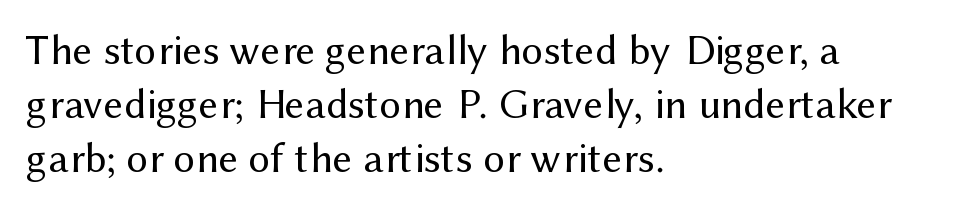
Spacing between characters is what you'd get straight out of the box. A clean baseline with only descenders dipping below it. Think standard paragraph weight, or any step lighter than that. Visually the block forms a straight wall on the left and a jagged coastline on the right. Here the designer chose a conventional face with non-uniform glyph widths.
